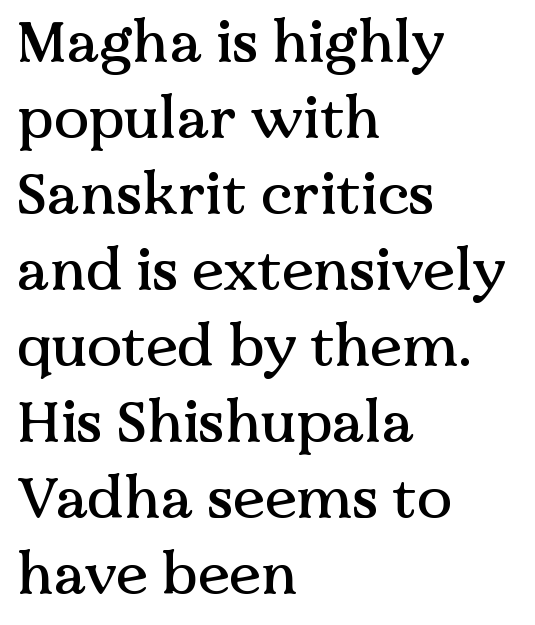
Q: Is the text italic (slanted)? A: No, it is upright.
Q: Is the typeface a serif or a sans-serif typeface? A: Serif.
Q: Is the text underlined? A: No.
Q: How is the paragraph aligned? A: Left-aligned.
Q: Is the spacing between letters normal or unusually wide? A: Normal.
Q: Is the spacing between lines tight, normal or loose? A: Normal.
Q: Width (condensed, normal, or wide)? A: Normal.
Q: Stroke contrast? A: Medium.
Q: x-height? A: Medium.
Q: Monospaced? A: No.
